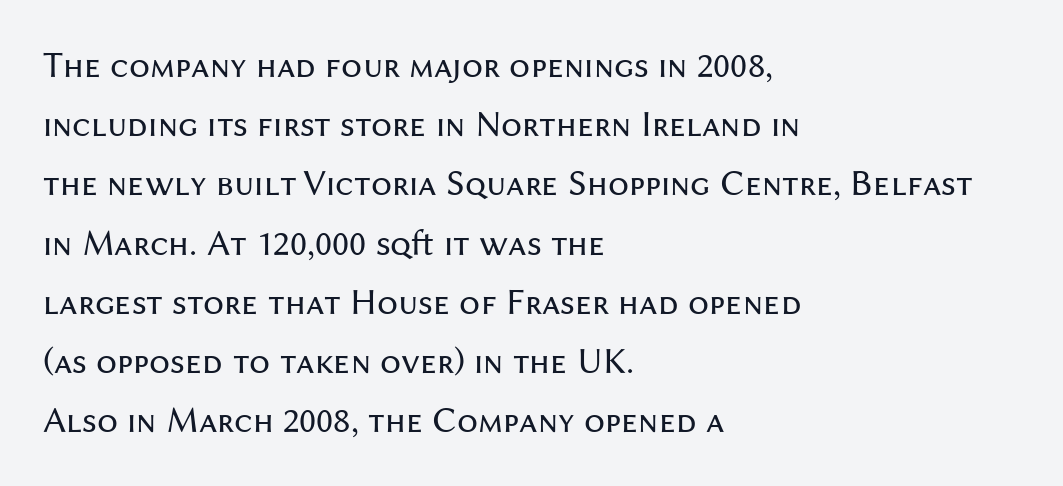
The image shows 37 px regular-weight sans-serif type, upright; set left-aligned, normal line spacing (1.6x), normal letter spacing, not underlined; medium stroke contrast and a medium x-height.
